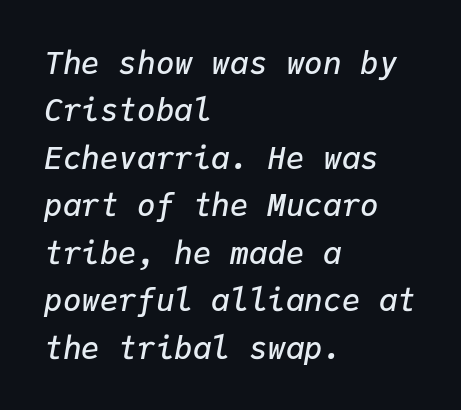
The image shows 31 px semibold type, italic (leaning right), monospaced; set left-aligned, normal line spacing (1.53x), normal letter spacing, not underlined; low stroke contrast and a medium x-height.
